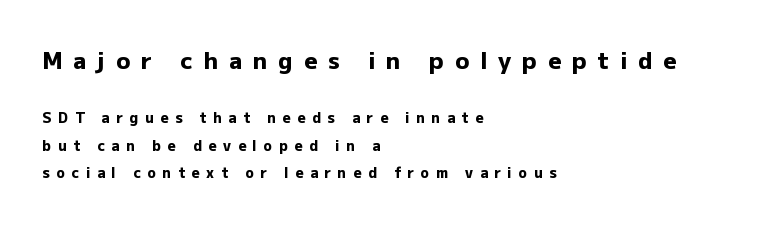
The block sitting higher on the canvas is the one with enlarged characters. This rendering uses left alignment, leaving the right contour irregular. The area under the type is left untouched. Widely set lines give the paragraph a tall, airy silhouette. Weight: bold. Style check: upright.
